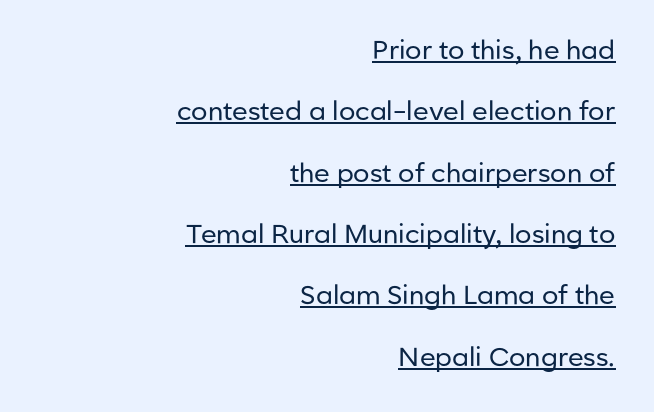
{"italic": "no", "bold": "no", "underline": "yes", "align": "right", "line_spacing": "loose", "line_spacing_ratio": 2.36, "letter_spacing": "normal", "letter_spacing_em": 0.0, "glyph_px": 26}
